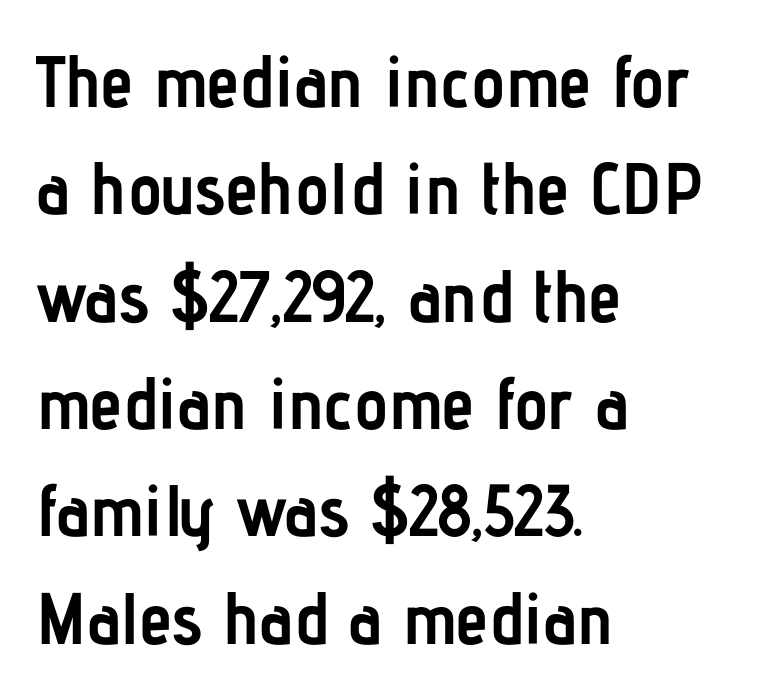
The image shows 73 px semibold, condensed sans-serif type, upright; set left-aligned, normal line spacing (1.47x), normal letter spacing, not underlined; low stroke contrast and a medium x-height.
